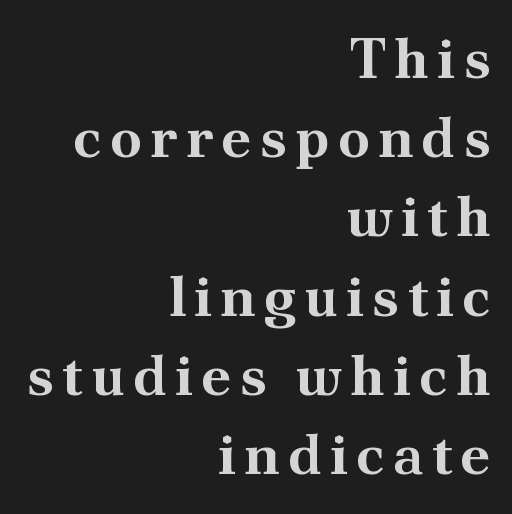
The lines are quadded right. Is there any slant? The stems are plumb. Compared with an ordinary text face, these strokes are far heavier — a full bold. In terms of leading, this rendering sits right in the middle.
